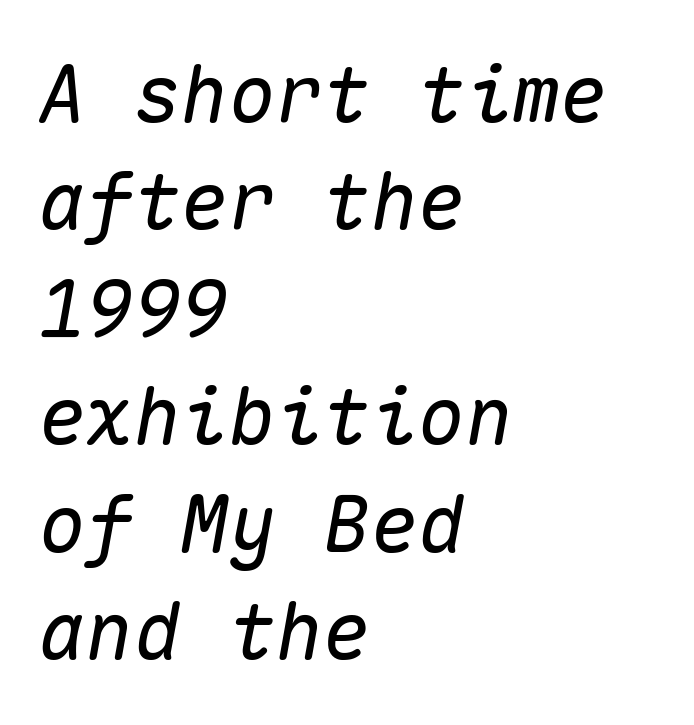
The image shows 79 px text type, italic (leaning right), monospaced; set left-aligned, normal line spacing (1.36x), normal letter spacing, not underlined; medium stroke contrast and a medium x-height.
